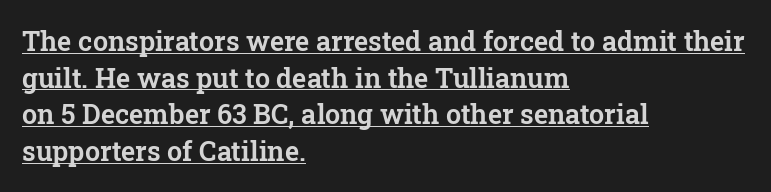
Designer's note — italics off, roman on. If you drew a ruler down the left edge, every line would touch it. This sample uses plain, unmodified letter spacing. Somebody hit Ctrl+U on this one — the words are underlined. Vertical spacing — default.
